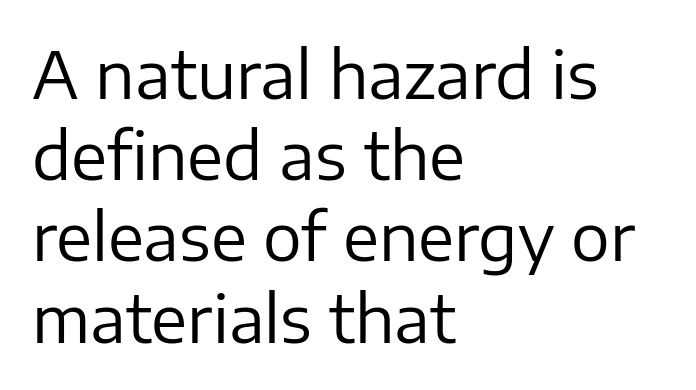
{"serif": "no", "italic": "no", "bold": "no", "weight": "regular", "width": "normal", "stroke_contrast": "low", "x_height": "medium", "monospaced": "no", "underline": "no", "align": "left", "line_spacing": "normal", "line_spacing_ratio": 1.25, "letter_spacing": "normal", "letter_spacing_em": 0.0, "glyph_px": 65}
